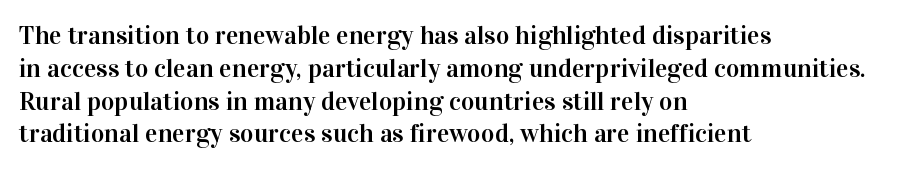
Q: Is the text italic (slanted)? A: No, it is upright.
Q: Is the text underlined? A: No.
Q: How is the paragraph aligned? A: Left-aligned.
Q: Is the spacing between letters normal or unusually wide? A: Normal.
Q: Is the spacing between lines tight, normal or loose? A: Normal.
